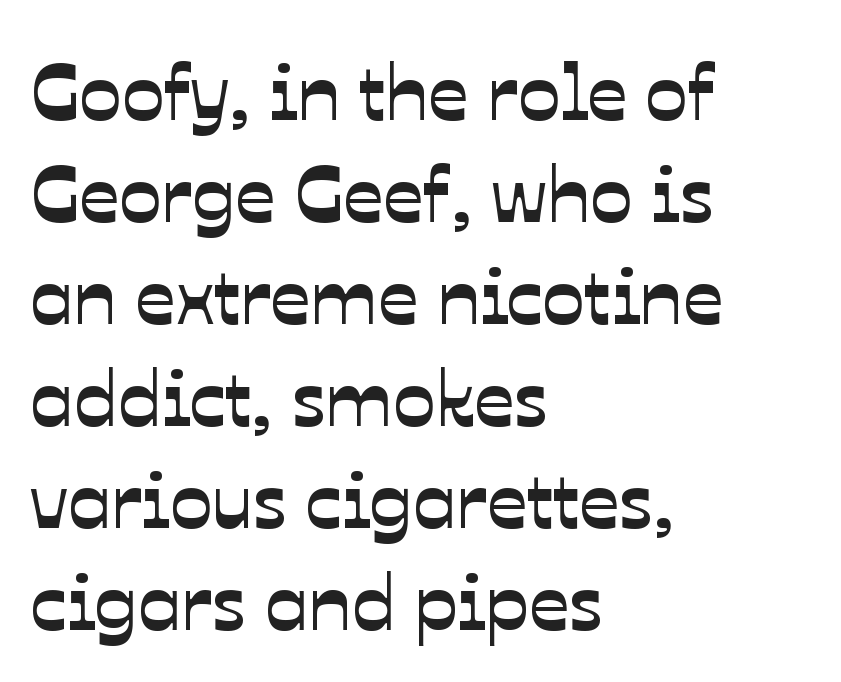
{"serif": "no", "width": "normal", "stroke_contrast": "low", "x_height": "medium", "monospaced": "no", "underline": "no", "align": "left", "line_spacing": "normal", "line_spacing_ratio": 1.29, "letter_spacing": "normal", "letter_spacing_em": 0.0, "glyph_px": 79}
